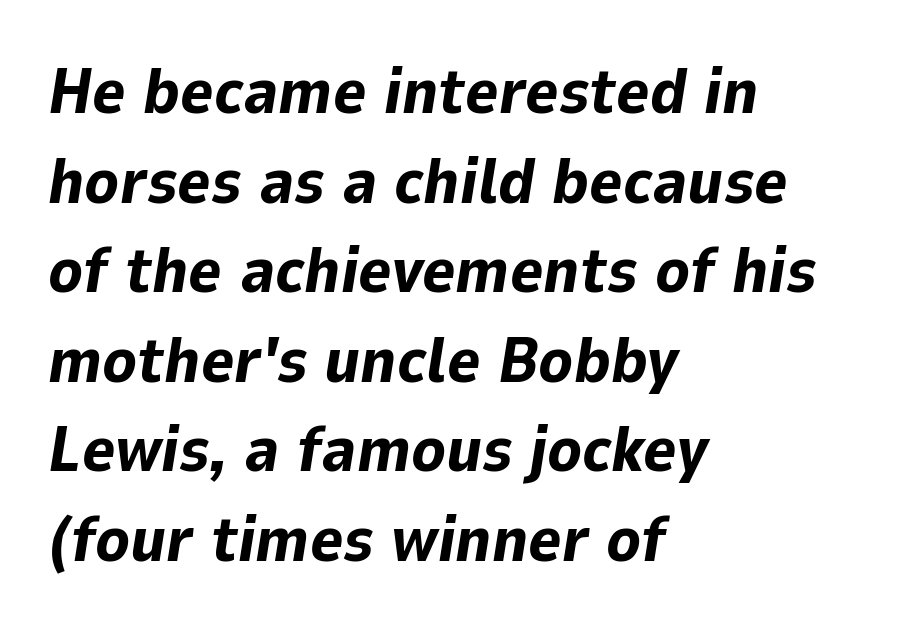
Q: Is the text bold? A: Yes.
Q: Is the text italic (slanted)? A: Yes, it leans right by about 9 degrees.
Q: Is the text underlined? A: No.
Q: How is the paragraph aligned? A: Left-aligned.
Q: Is the spacing between letters normal or unusually wide? A: Normal.
Q: Is the spacing between lines tight, normal or loose? A: Normal.
Q: Width (condensed, normal, or wide)? A: Normal.
Q: Stroke contrast? A: Low.
Q: x-height? A: Medium.
Q: Monospaced? A: No.
